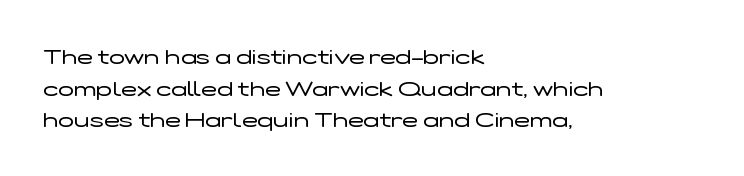
The image shows 21 px text type, upright; set left-aligned, normal line spacing (1.51x), normal letter spacing, not underlined.
